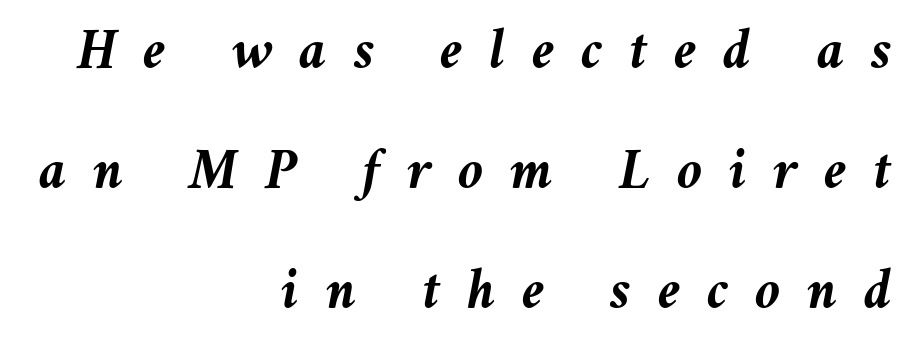
{"italic": "yes", "lean": "right", "slant_degrees": 11, "bold": "yes", "weight": "semibold", "width": "normal", "stroke_contrast": "medium", "x_height": "medium", "monospaced": "no", "underline": "no", "align": "right", "line_spacing": "loose", "line_spacing_ratio": 2.07, "letter_spacing": "wide", "letter_spacing_em": 0.46, "glyph_px": 58}
